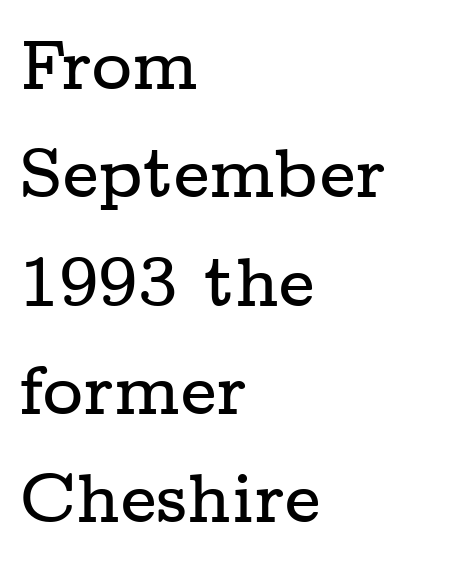
The image shows 69 px wide serif type, upright; set left-aligned, normal line spacing (1.57x), normal letter spacing, not underlined; low stroke contrast and a medium x-height.
